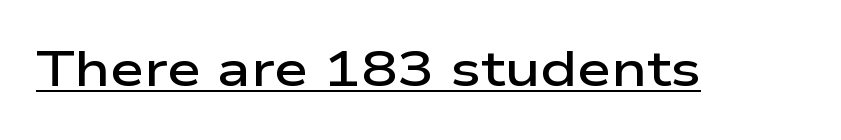
Q: Is the text bold? A: Semi-bold.
Q: Is the text italic (slanted)? A: No, it is upright.
Q: Is the typeface a serif or a sans-serif typeface? A: Sans-serif.
Q: Is the text underlined? A: Yes.
Q: Is the spacing between letters normal or unusually wide? A: Normal.
Q: Width (condensed, normal, or wide)? A: Wide.
Q: Stroke contrast? A: Low.
Q: x-height? A: Medium.
Q: Monospaced? A: No.
